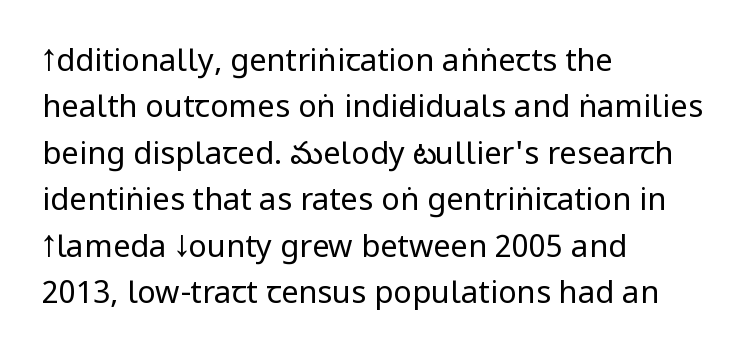
{"serif": "no", "italic": "no", "bold": "no", "weight": "regular", "width": "condensed", "stroke_contrast": "low", "underline": "no", "align": "left", "line_spacing": "normal", "line_spacing_ratio": 1.5, "letter_spacing": "normal", "letter_spacing_em": 0.0, "glyph_px": 31}
